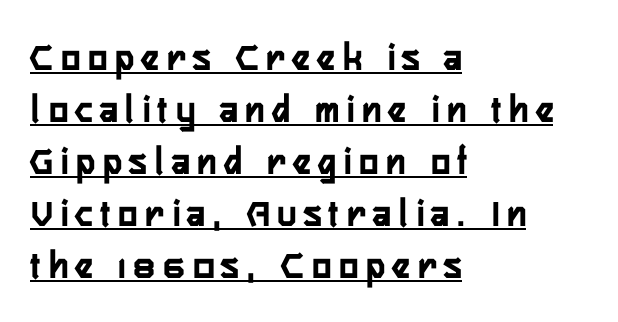
The image shows 40 px semibold, condensed sans-serif type, upright; set left-aligned, normal line spacing (1.3x), unusually wide letter spacing (+0.2 em), underlined; low stroke contrast and a medium x-height.
